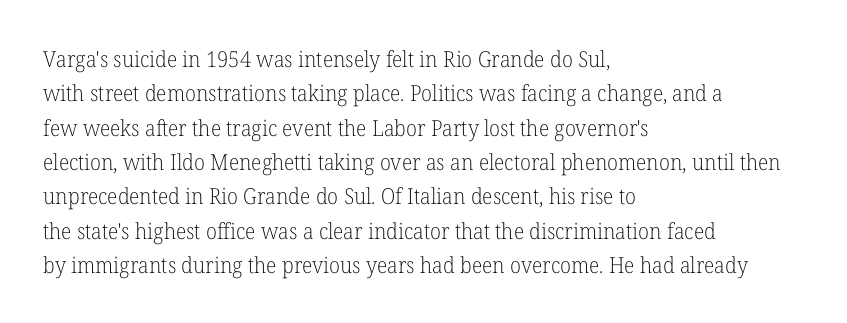
{"italic": "no", "bold": "no", "underline": "no", "align": "left", "line_spacing": "normal", "line_spacing_ratio": 1.56, "letter_spacing": "normal", "letter_spacing_em": 0.0, "glyph_px": 22}
